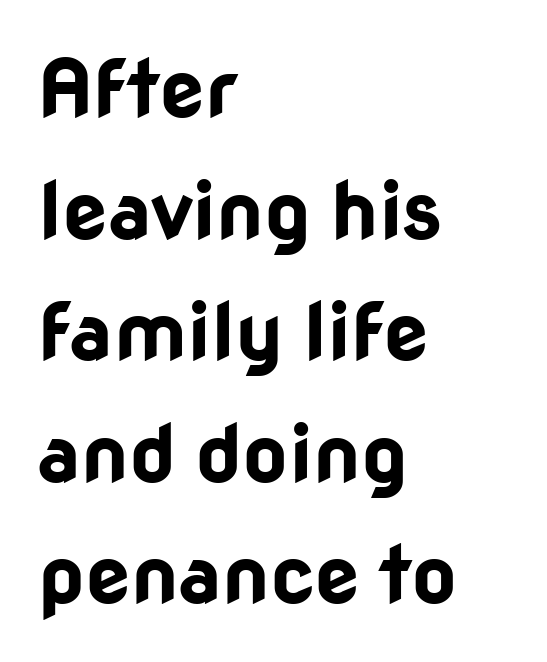
Q: Is the text bold? A: Yes.
Q: Is the text italic (slanted)? A: No, it is upright.
Q: Is the typeface a serif or a sans-serif typeface? A: Sans-serif.
Q: Is the text underlined? A: No.
Q: How is the paragraph aligned? A: Left-aligned.
Q: Is the spacing between letters normal or unusually wide? A: Normal.
Q: Is the spacing between lines tight, normal or loose? A: Normal.
Q: Width (condensed, normal, or wide)? A: Normal.
Q: Stroke contrast? A: Low.
Q: x-height? A: Medium.
Q: Monospaced? A: No.
